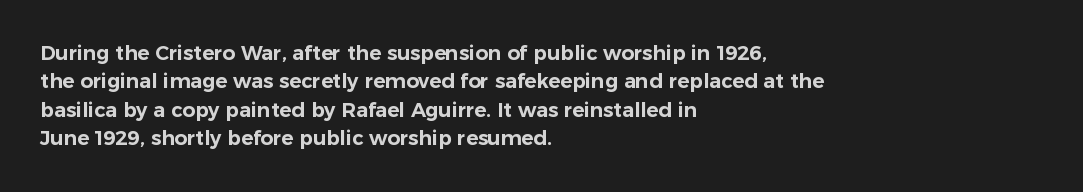
Q: Is the text italic (slanted)? A: No, it is upright.
Q: Is the text underlined? A: No.
Q: How is the paragraph aligned? A: Left-aligned.
Q: Is the spacing between letters normal or unusually wide? A: Normal.
Q: Is the spacing between lines tight, normal or loose? A: Normal.
